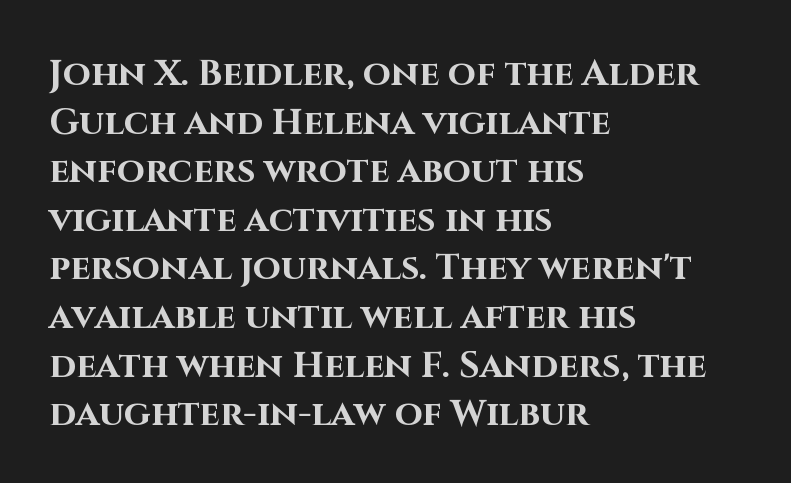
The image shows 36 px bold sans-serif type, upright; set left-aligned, normal line spacing (1.35x), normal letter spacing, not underlined; high stroke contrast and a large x-height.
